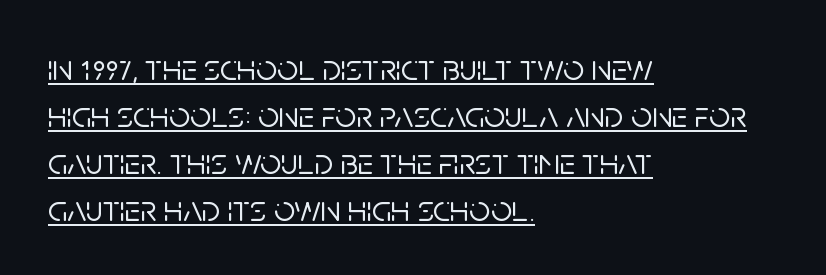
Each letter keeps its own natural width here, so spacing adapts to shape. The specimen includes a rule beneath the text block's lines. Left-aligned paragraph, ragged on the right. Words appear dense and cohesive because spacing is normal.
